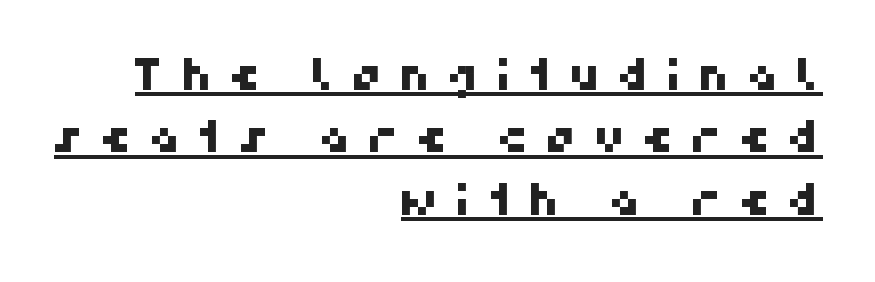
The image shows 44 px sans-serif type; set right-aligned, normal line spacing (1.42x), unusually wide letter spacing (+0.38 em), underlined; high stroke contrast and a medium x-height.
